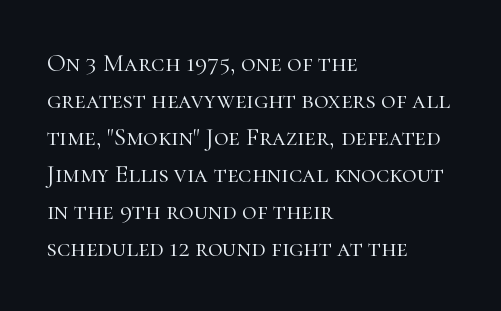
Q: Is the text bold? A: No.
Q: Is the text italic (slanted)? A: No, it is upright.
Q: Is the text underlined? A: No.
Q: How is the paragraph aligned? A: Left-aligned.
Q: Is the spacing between letters normal or unusually wide? A: Normal.
Q: Is the spacing between lines tight, normal or loose? A: Normal.
